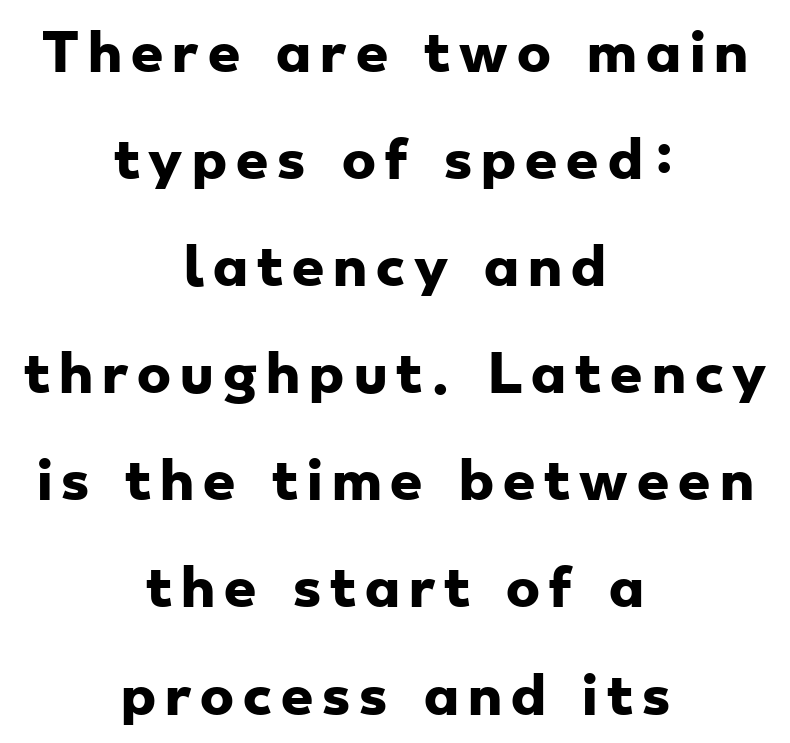
Q: Is the text bold? A: Yes.
Q: Is the typeface a serif or a sans-serif typeface? A: Sans-serif.
Q: Is the text underlined? A: No.
Q: How is the paragraph aligned? A: Centered.
Q: Is the spacing between lines tight, normal or loose? A: Loose.
Q: Width (condensed, normal, or wide)? A: Wide.
Q: Stroke contrast? A: Low.
Q: x-height? A: Small.
Q: Monospaced? A: No.
